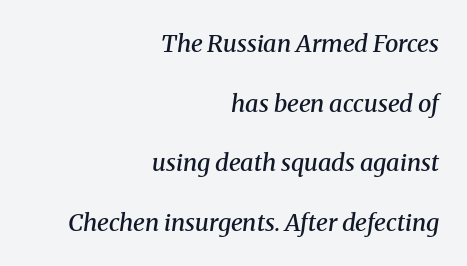
{"italic": "yes", "lean": "right", "slant_degrees": 8, "bold": "semi", "underline": "no", "align": "right", "line_spacing": "loose", "line_spacing_ratio": 2.48, "letter_spacing": "normal", "letter_spacing_em": 0.0, "glyph_px": 24}
